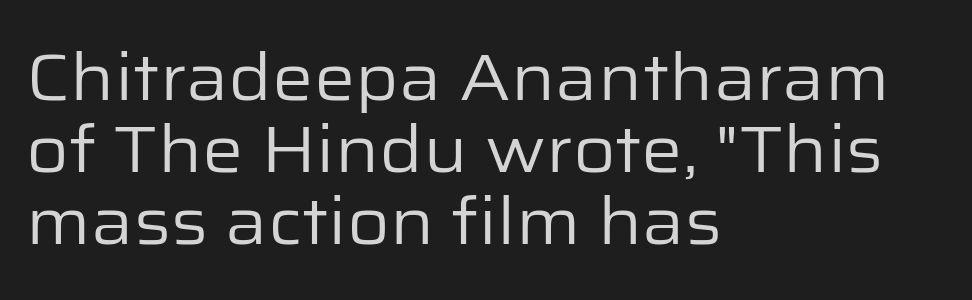
{"serif": "no", "italic": "no", "bold": "no", "weight": "regular", "width": "normal", "stroke_contrast": "low", "x_height": "medium", "monospaced": "no", "underline": "no", "align": "left", "line_spacing": "tight", "line_spacing_ratio": 1.11, "letter_spacing": "normal", "letter_spacing_em": 0.0, "glyph_px": 65}
